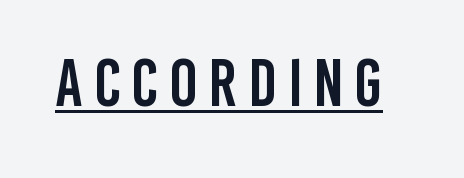
{"serif": "no", "italic": "no", "width": "condensed", "stroke_contrast": "low", "x_height": "large", "monospaced": "no", "underline": "yes", "glyph_px": 67}
